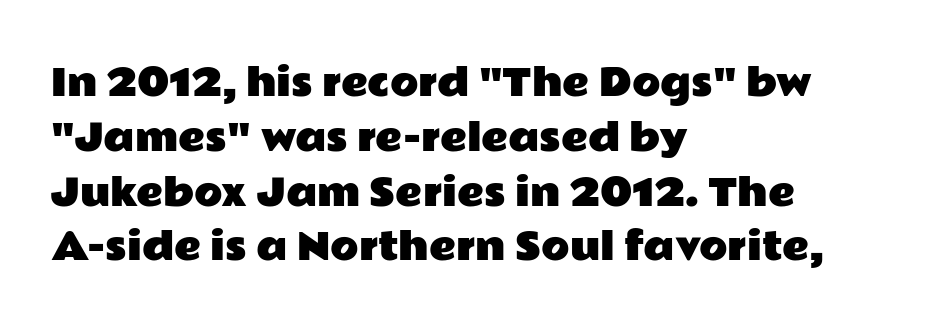
{"serif": "no", "italic": "no", "width": "wide", "stroke_contrast": "low", "x_height": "medium", "monospaced": "no", "underline": "no", "align": "left", "line_spacing": "normal", "line_spacing_ratio": 1.48, "letter_spacing": "normal", "letter_spacing_em": 0.0, "glyph_px": 37}
